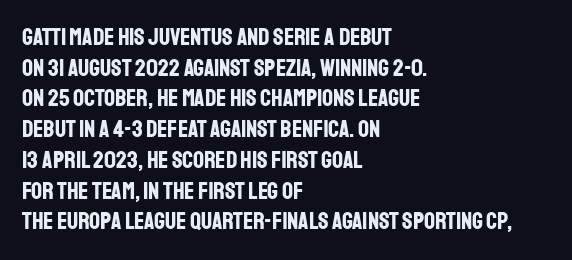
{"italic": "no", "bold": "yes", "underline": "no", "align": "left", "line_spacing": "normal", "line_spacing_ratio": 1.28, "letter_spacing": "normal", "letter_spacing_em": 0.0, "glyph_px": 24}
